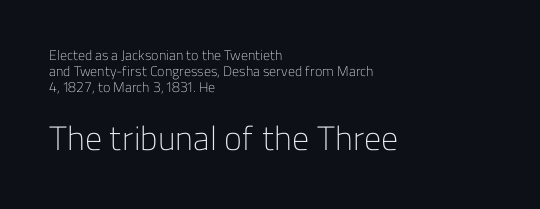
{"serif": "no", "italic": "no", "bold": "no", "weight": "light", "width": "normal", "stroke_contrast": "low", "x_height": "medium", "monospaced": "no", "underline": "no", "align": "left", "line_spacing": "tight", "line_spacing_ratio": 1.14, "letter_spacing": "normal", "letter_spacing_em": 0.0, "larger_block": "second", "size_ratio": 2.43, "glyph_px": 34}
